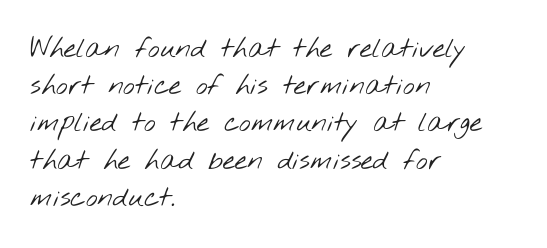
{"serif": "no", "bold": "no", "weight": "light", "width": "wide", "stroke_contrast": "low", "x_height": "small", "monospaced": "no", "underline": "no", "align": "left", "line_spacing": "normal", "line_spacing_ratio": 1.33, "letter_spacing": "normal", "letter_spacing_em": 0.0, "glyph_px": 28}
